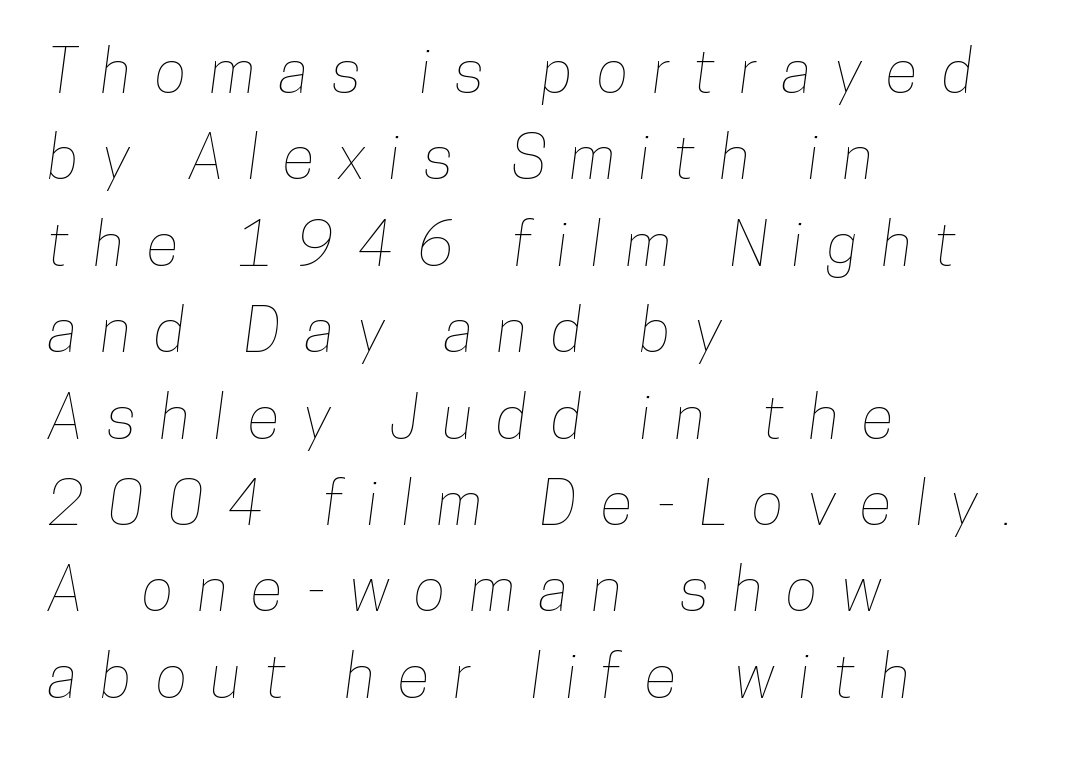
The image shows 60 px condensed type; set left-aligned, normal line spacing (1.44x), unusually wide letter spacing (+0.4 em), not underlined; low stroke contrast and a medium x-height.
